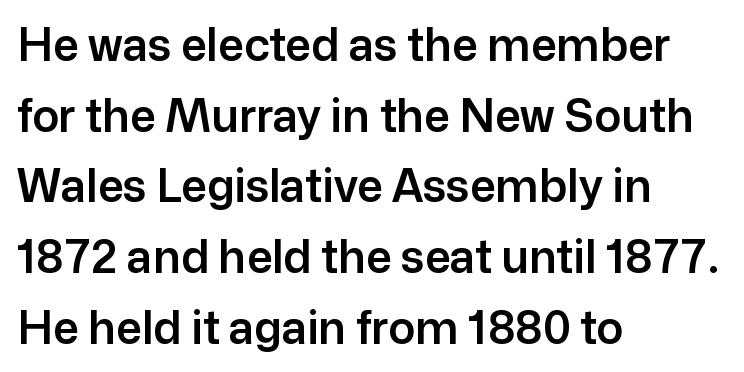
The image shows 45 px sans-serif type, upright; set left-aligned, normal line spacing (1.57x), normal letter spacing, not underlined; low stroke contrast and a medium x-height.
